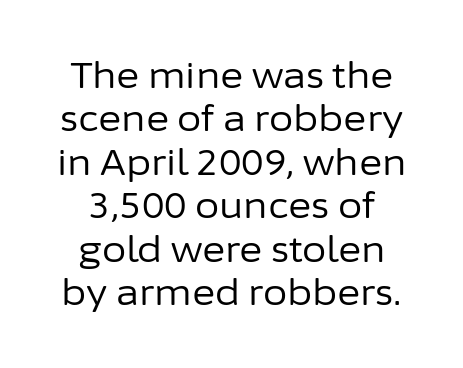
Q: Is the text bold? A: No.
Q: Is the text italic (slanted)? A: No, it is upright.
Q: Is the typeface a serif or a sans-serif typeface? A: Sans-serif.
Q: Is the text underlined? A: No.
Q: Is the spacing between letters normal or unusually wide? A: Normal.
Q: Width (condensed, normal, or wide)? A: Normal.
Q: Stroke contrast? A: Low.
Q: x-height? A: Medium.
Q: Monospaced? A: No.
